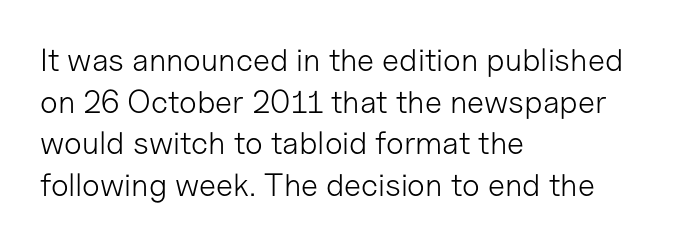
Think of a printed novel: that variable character pitch is what you see here. Anything drawn beneath the words? Only blank space. The face used here is a sans, in the tradition of grotesques and geometrics. Layout note: lines flush left. The face looks like a standard text weight, possibly lighter. The rendering uses a moderate line-height, typical for paragraphs.
